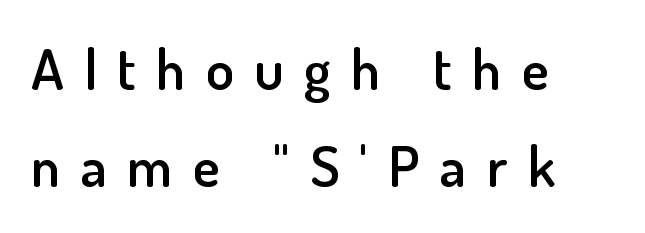
Q: Is the text bold? A: Semi-bold.
Q: Is the text italic (slanted)? A: No, it is upright.
Q: Is the typeface a serif or a sans-serif typeface? A: Sans-serif.
Q: Is the text underlined? A: No.
Q: How is the paragraph aligned? A: Left-aligned.
Q: Is the spacing between letters normal or unusually wide? A: Unusually wide.
Q: Width (condensed, normal, or wide)? A: Normal.
Q: Stroke contrast? A: Low.
Q: x-height? A: Small.
Q: Monospaced? A: No.
